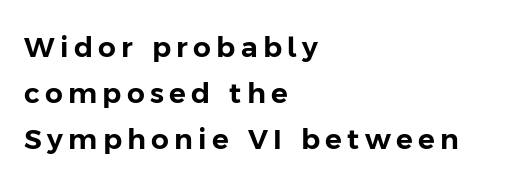
{"serif": "no", "italic": "no", "width": "normal", "stroke_contrast": "low", "x_height": "medium", "monospaced": "no", "underline": "no", "align": "left", "line_spacing": "normal", "line_spacing_ratio": 1.65, "glyph_px": 28}
